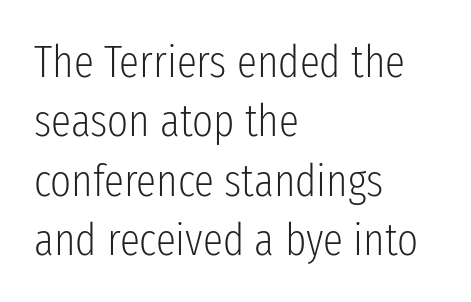
Q: Is the text bold? A: No.
Q: Is the text italic (slanted)? A: No, it is upright.
Q: Is the typeface a serif or a sans-serif typeface? A: Sans-serif.
Q: Is the text underlined? A: No.
Q: How is the paragraph aligned? A: Left-aligned.
Q: Is the spacing between letters normal or unusually wide? A: Normal.
Q: Is the spacing between lines tight, normal or loose? A: Normal.
Q: Width (condensed, normal, or wide)? A: Condensed.
Q: Stroke contrast? A: Low.
Q: x-height? A: Medium.
Q: Monospaced? A: No.
